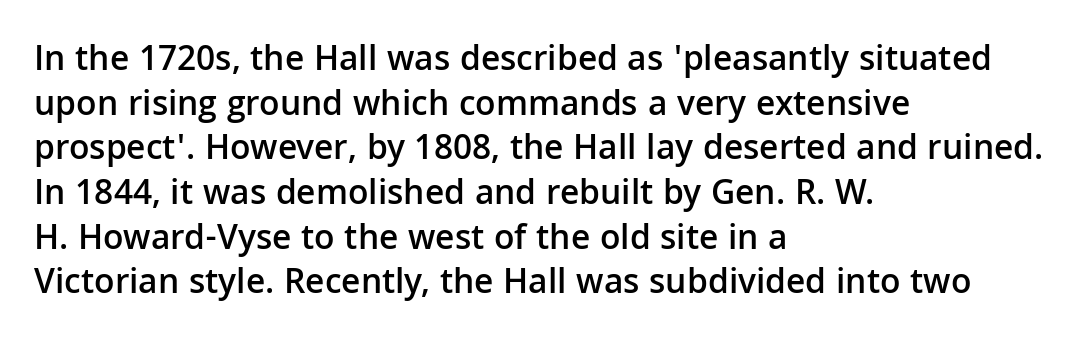
Serif or sans? Sans — the stroke terminals are bare. You could not count columns in this text — the font is proportionally spaced. No word sits above an underline. Compared with a centered layout, this one pins lines to the left instead. Firm but not heavy-handed strokes: this text is semibold.
